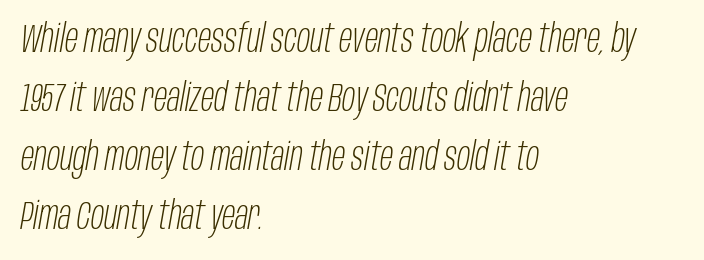
{"italic": "yes", "lean": "right", "slant_degrees": 10, "bold": "no", "weight": "light", "width": "condensed", "stroke_contrast": "low", "x_height": "large", "monospaced": "no", "underline": "no", "align": "left", "line_spacing": "normal", "line_spacing_ratio": 1.51, "letter_spacing": "normal", "letter_spacing_em": 0.0, "glyph_px": 39}
